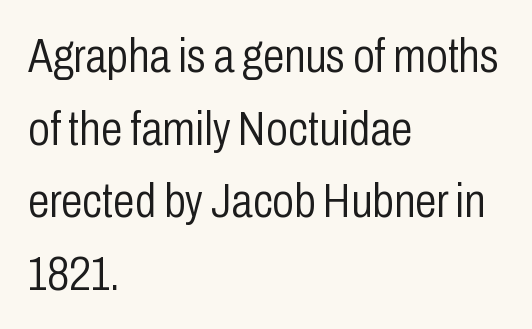
{"serif": "no", "italic": "no", "bold": "no", "weight": "light", "width": "condensed", "stroke_contrast": "low", "x_height": "medium", "monospaced": "no", "underline": "no", "align": "left", "line_spacing": "normal", "line_spacing_ratio": 1.48, "letter_spacing": "normal", "letter_spacing_em": 0.0, "glyph_px": 49}
